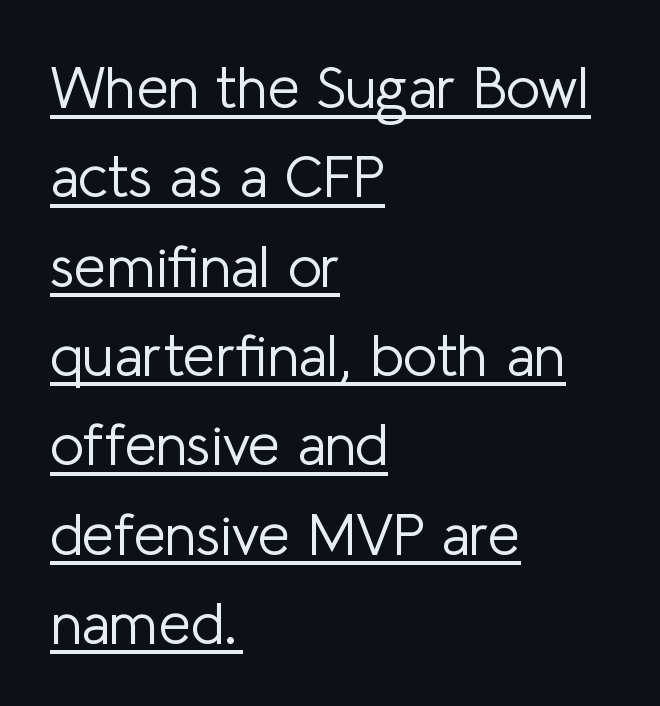
The image shows 58 px light sans-serif type, upright; set left-aligned, normal line spacing (1.54x), normal letter spacing, underlined; low stroke contrast and a medium x-height.
